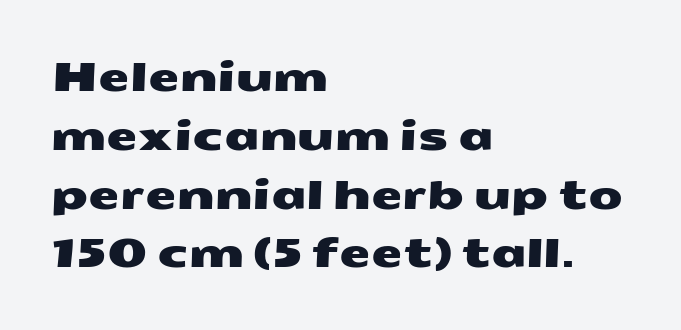
The image shows 40 px wide sans-serif type; set left-aligned, normal line spacing (1.47x), normal letter spacing, not underlined; medium stroke contrast and a medium x-height.
